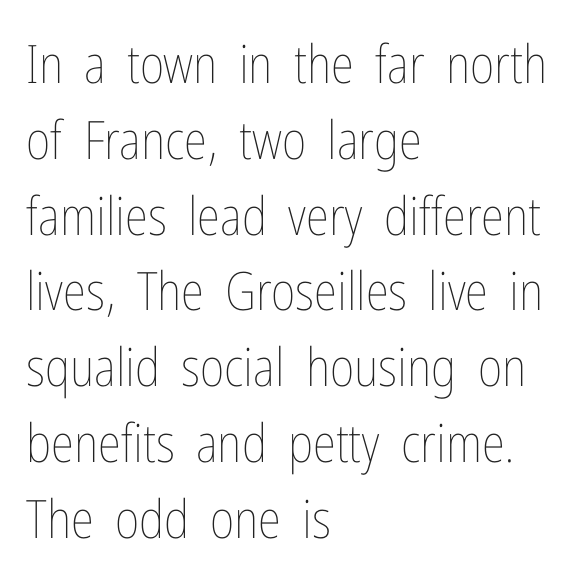
The image shows 53 px thin, condensed type, upright; set left-aligned, normal line spacing (1.43x), normal letter spacing, not underlined; low stroke contrast and a medium x-height.
